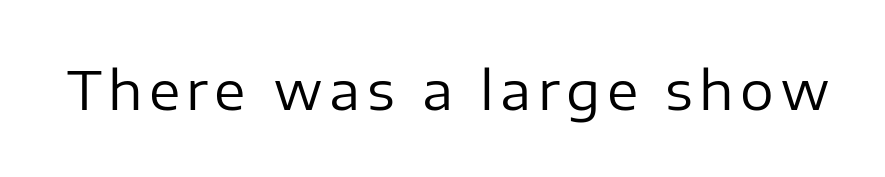
{"serif": "no", "italic": "no", "bold": "no", "weight": "regular", "width": "normal", "stroke_contrast": "low", "x_height": "medium", "monospaced": "no", "underline": "no", "glyph_px": 53}
